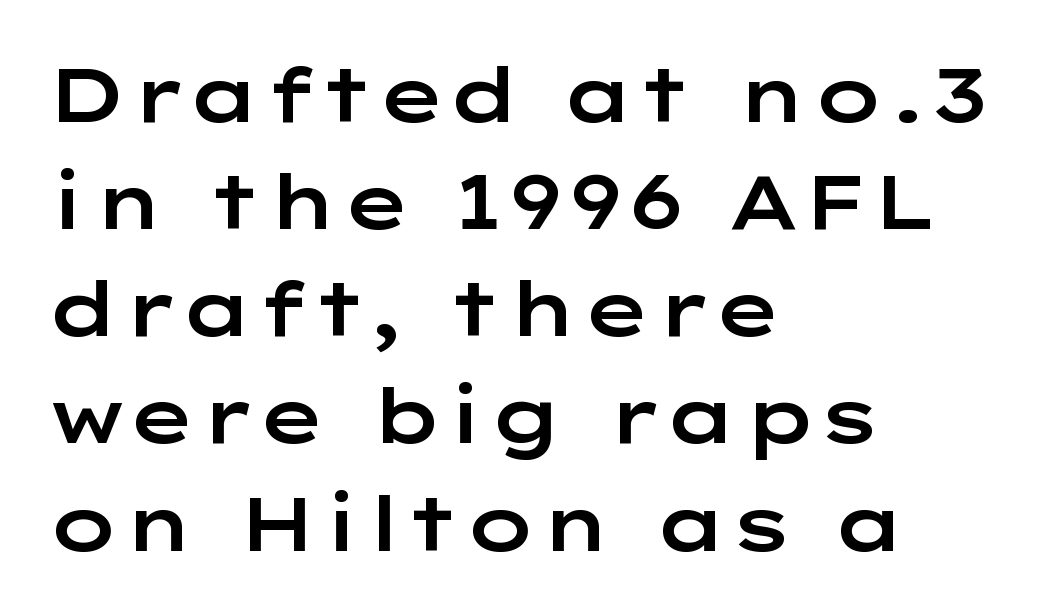
The image shows 76 px wide sans-serif type, upright; set left-aligned, normal line spacing (1.41x), normal letter spacing, not underlined; low stroke contrast and a medium x-height.
